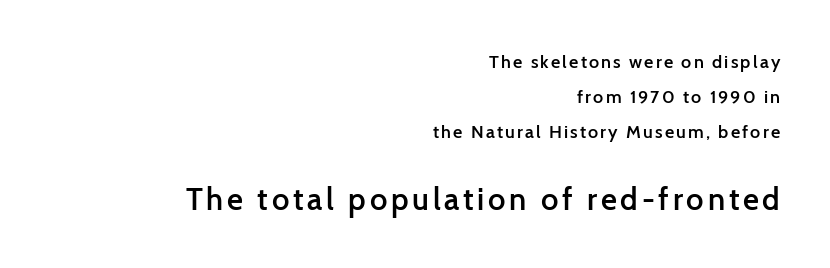
The image shows 31 px semibold sans-serif type, upright; set right-aligned, loose line spacing (1.94x), not underlined; the second (bottom) block is 1.72x larger; low stroke contrast and a medium x-height.
